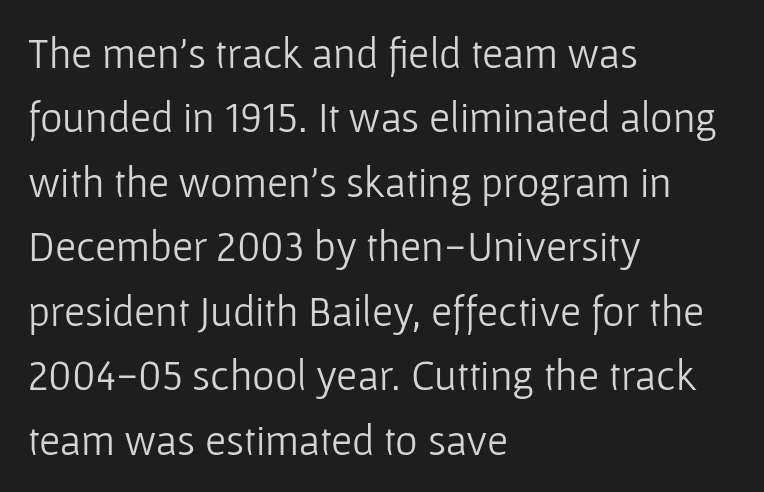
The image shows 43 px light sans-serif type, upright; set left-aligned, normal line spacing (1.5x), normal letter spacing, not underlined; low stroke contrast and a medium x-height.
